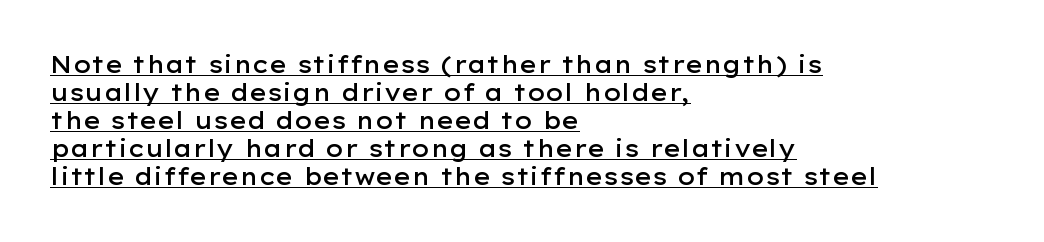
Compared with a centered layout, this one pins lines to the left instead. Nothing unusual about the tracking: characters are spaced as the font intends. The face used here is a semibold: visibly heavier than regular, lighter than bold. Posture: vertical. This rendering features underlined lettering.
